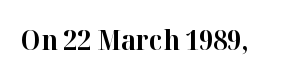
Q: Is the text bold? A: Yes.
Q: Is the text italic (slanted)? A: No, it is upright.
Q: Is the text underlined? A: No.
Q: Is the spacing between letters normal or unusually wide? A: Normal.
